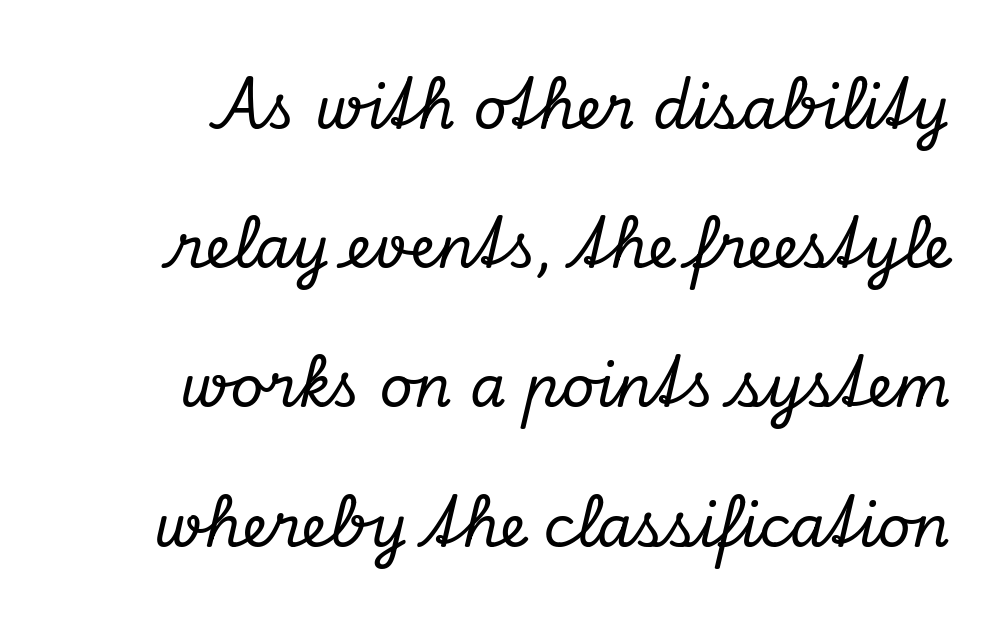
In terms of leading, this rendering errs on the spacious side. Note the varied advance widths — an 'i' is clearly narrower than an 'm'. The face used here is seriffed, in the tradition of book romans. Bare-footed words on every line. Is the letter spacing exaggerated? No — it looks like the ordinary default. Tall strokes in this sample are angled rather than plumb.
